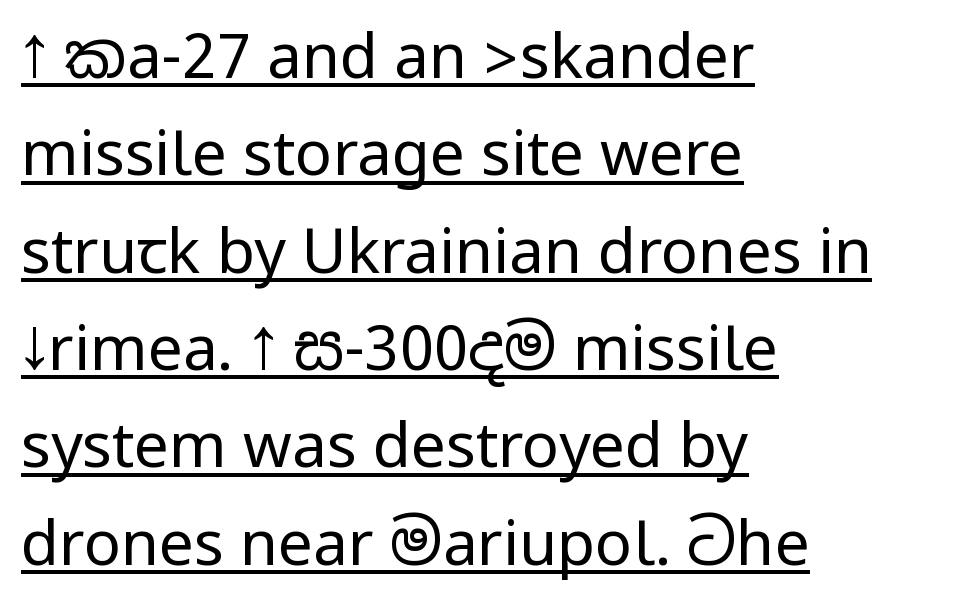
No feet cap the strokes, marking this as sans-serif type. Has an underline been added? It has. The space between consecutive lines is moderate. A roman cut, with each character standing at attention. The lines are quadded left.
